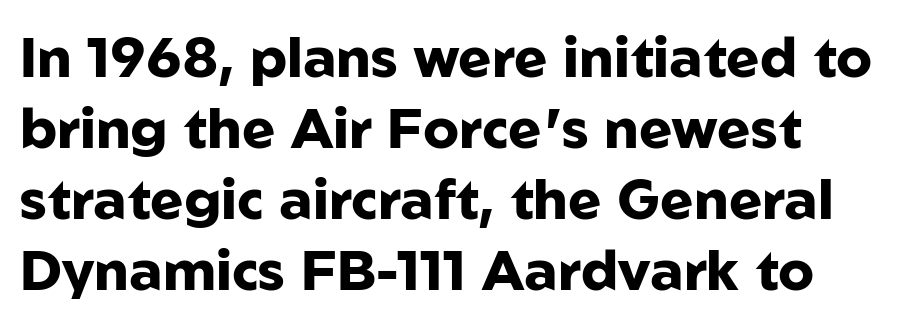
{"serif": "no", "italic": "no", "bold": "yes", "weight": "heavy", "width": "normal", "stroke_contrast": "low", "x_height": "medium", "monospaced": "no", "underline": "no", "align": "left", "line_spacing": "normal", "line_spacing_ratio": 1.27, "letter_spacing": "normal", "letter_spacing_em": 0.0, "glyph_px": 56}
